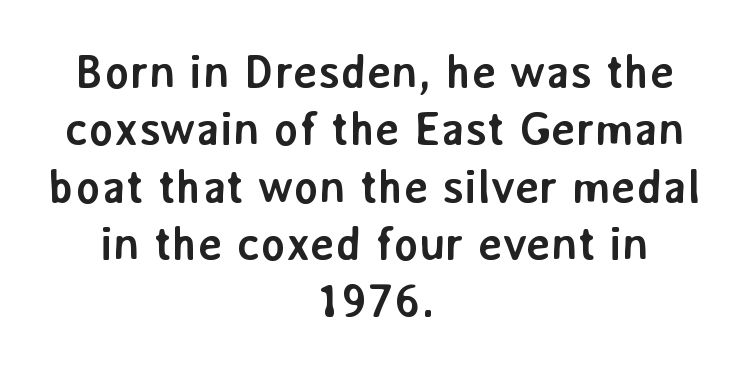
Q: Is the text bold? A: Yes.
Q: Is the text italic (slanted)? A: No, it is upright.
Q: Is the typeface a serif or a sans-serif typeface? A: Sans-serif.
Q: Is the text underlined? A: No.
Q: How is the paragraph aligned? A: Centered.
Q: Is the spacing between letters normal or unusually wide? A: Normal.
Q: Width (condensed, normal, or wide)? A: Normal.
Q: Stroke contrast? A: Low.
Q: x-height? A: Medium.
Q: Monospaced? A: No.
